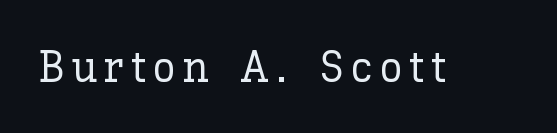
The image shows 45 px text type, upright; set not underlined; low stroke contrast and a medium x-height.
